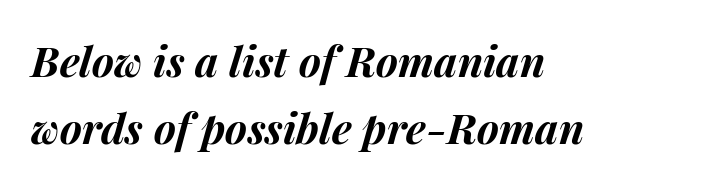
Each line starts at the same left margin while the right side varies. Here the designer chose a conventional face with non-uniform glyph widths. Plain, unruled lines of type. The leading is moderate, giving the passage an even texture.
